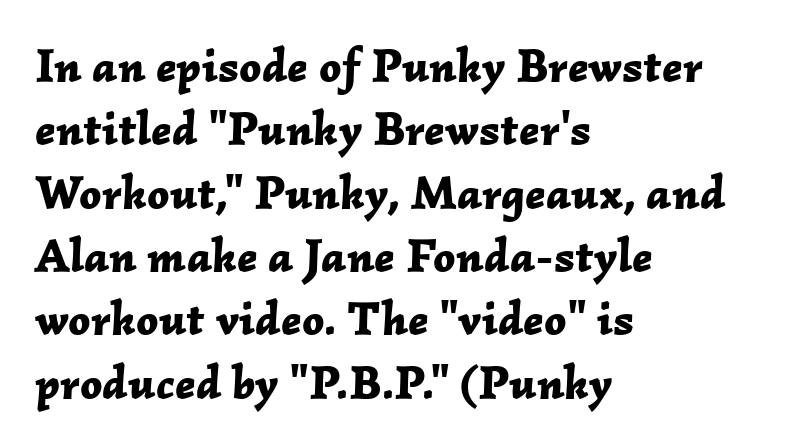
{"italic": "yes", "lean": "right", "slant_degrees": 2, "bold": "yes", "weight": "bold", "width": "normal", "stroke_contrast": "low", "x_height": "medium", "monospaced": "no", "underline": "no", "align": "left", "line_spacing": "normal", "line_spacing_ratio": 1.32, "letter_spacing": "normal", "letter_spacing_em": 0.0, "glyph_px": 48}
